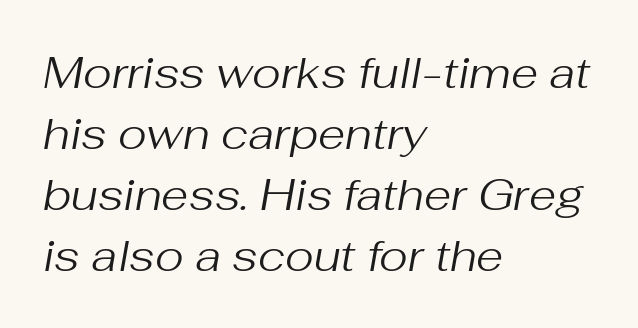
Q: Is the text bold? A: No.
Q: Is the text italic (slanted)? A: Yes, it leans right by about 10 degrees.
Q: Is the text underlined? A: No.
Q: How is the paragraph aligned? A: Left-aligned.
Q: Is the spacing between letters normal or unusually wide? A: Normal.
Q: Is the spacing between lines tight, normal or loose? A: Normal.
Q: Width (condensed, normal, or wide)? A: Normal.
Q: Stroke contrast? A: Medium.
Q: x-height? A: Medium.
Q: Monospaced? A: No.
